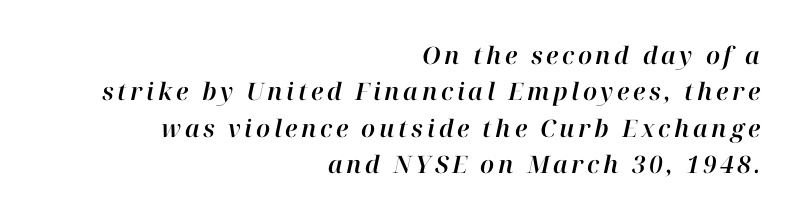
Q: Is the text italic (slanted)? A: Yes, it leans right by about 12 degrees.
Q: Is the text underlined? A: No.
Q: How is the paragraph aligned? A: Right-aligned.
Q: Is the spacing between lines tight, normal or loose? A: Normal.
